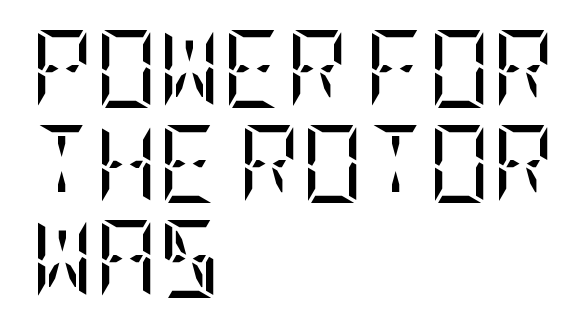
The image shows 78 px regular-weight, condensed serif type, upright; set left-aligned, line spacing 1.22x, normal letter spacing, not underlined; low stroke contrast and a large x-height.
